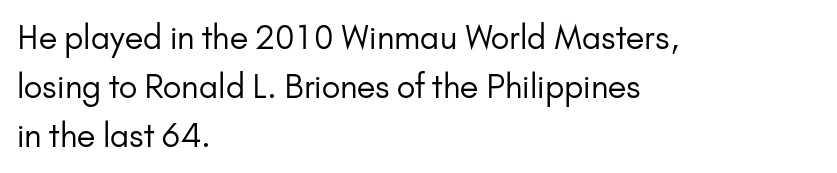
The letters look calm and open, with moderate or lighter stems. I'd call this a sans setting — the letters go barefoot. No italicization has been applied; the sample stays upright. Horizontal bands of white between lines are of average thickness. Line starts are locked; line ends wander.
